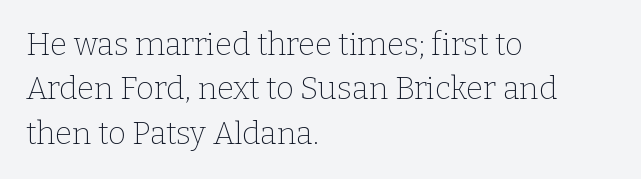
The image shows 31 px thin serif type, upright; set left-aligned, normal line spacing (1.43x), normal letter spacing, not underlined; low stroke contrast and a medium x-height.
